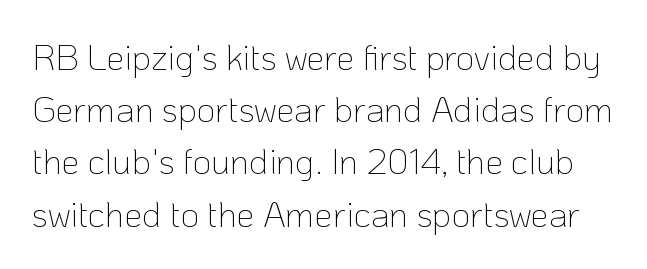
Q: Is the text bold? A: No.
Q: Is the text italic (slanted)? A: No, it is upright.
Q: Is the typeface a serif or a sans-serif typeface? A: Sans-serif.
Q: Is the text underlined? A: No.
Q: Is the spacing between letters normal or unusually wide? A: Normal.
Q: Is the spacing between lines tight, normal or loose? A: Normal.
Q: Width (condensed, normal, or wide)? A: Normal.
Q: Stroke contrast? A: Low.
Q: x-height? A: Medium.
Q: Monospaced? A: No.
